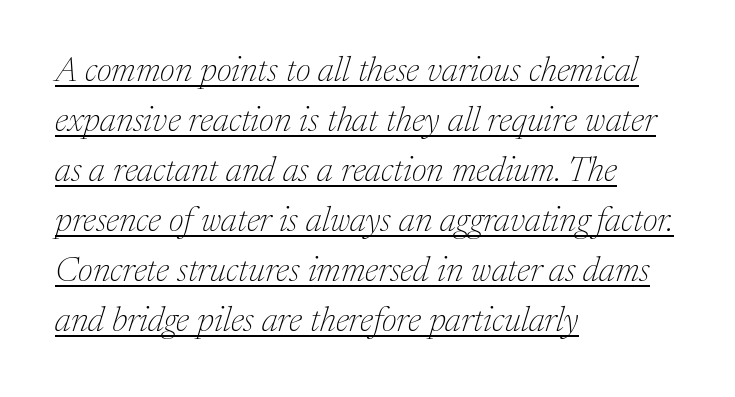
Q: Is the text bold? A: No.
Q: Is the text italic (slanted)? A: Yes, it leans right by about 17 degrees.
Q: Is the typeface a serif or a sans-serif typeface? A: Serif.
Q: Is the text underlined? A: Yes.
Q: How is the paragraph aligned? A: Left-aligned.
Q: Is the spacing between letters normal or unusually wide? A: Normal.
Q: Is the spacing between lines tight, normal or loose? A: Normal.
Q: Width (condensed, normal, or wide)? A: Normal.
Q: Stroke contrast? A: Medium.
Q: x-height? A: Medium.
Q: Monospaced? A: No.
